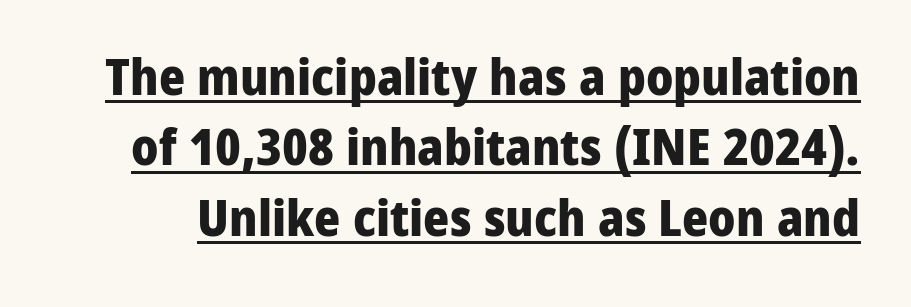
A typesetter would call this zero additional tracking. Emphasis is given by a line drawn under the lettering. The typesetting leans heavy: a genuine bold. Each letter's strokes conclude bluntly, with no projecting serifs. Each letter keeps its own natural width here, so spacing adapts to shape. Leading: standard.
